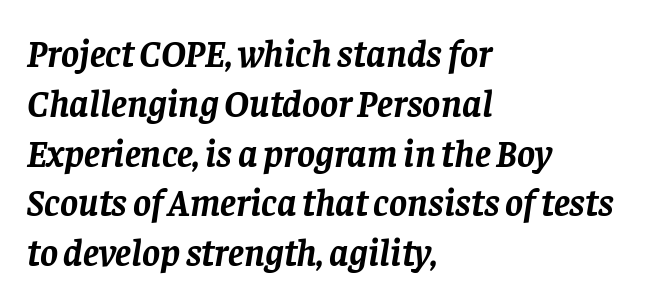
The image shows 38 px semibold serif type, italic (leaning right); set left-aligned, normal line spacing (1.31x), normal letter spacing, not underlined; low stroke contrast and a large x-height.
